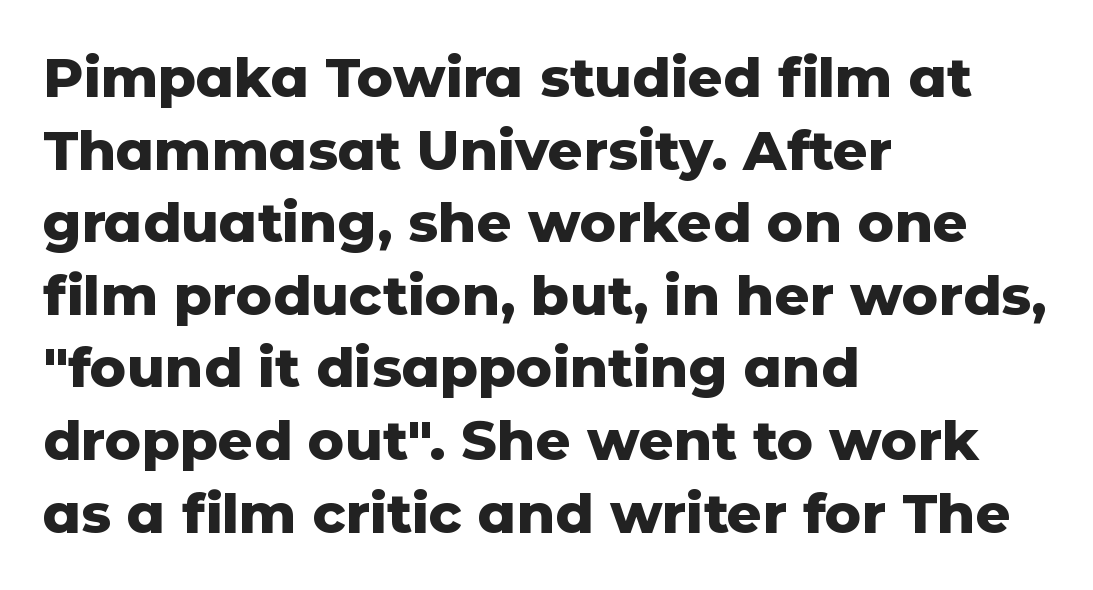
When letters stand straight like this, we call the style roman or upright. Varying glyph widths throughout — classic text-font behaviour. The string is rendered with underlining switched off. In terms of letterspacing, this is plain default setting.
